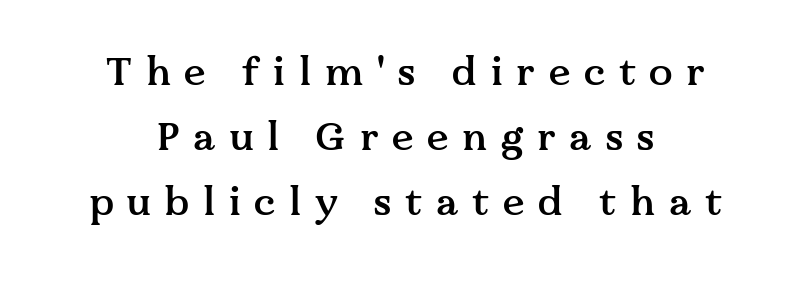
Q: Is the text bold? A: Semi-bold.
Q: Is the text italic (slanted)? A: No, it is upright.
Q: Is the typeface a serif or a sans-serif typeface? A: Serif.
Q: Is the text underlined? A: No.
Q: How is the paragraph aligned? A: Centered.
Q: Is the spacing between letters normal or unusually wide? A: Unusually wide.
Q: Is the spacing between lines tight, normal or loose? A: Normal.
Q: Width (condensed, normal, or wide)? A: Normal.
Q: Stroke contrast? A: Medium.
Q: x-height? A: Medium.
Q: Monospaced? A: No.
